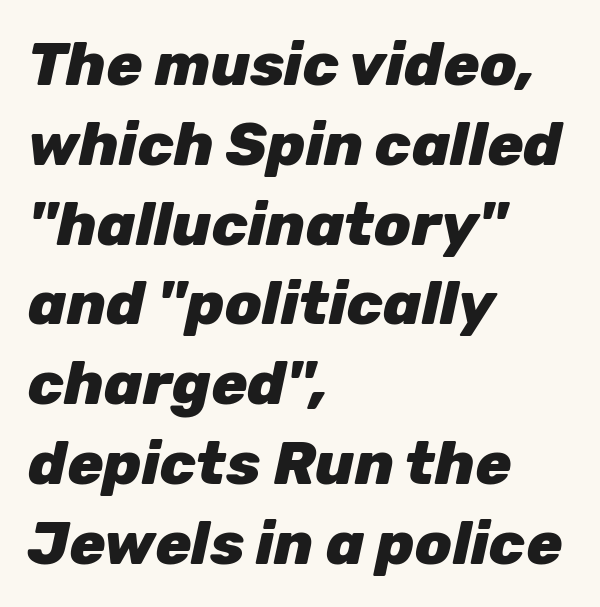
{"italic": "yes", "lean": "right", "slant_degrees": 12, "bold": "yes", "weight": "heavy", "width": "normal", "stroke_contrast": "low", "x_height": "medium", "monospaced": "no", "underline": "no", "align": "left", "line_spacing": "normal", "line_spacing_ratio": 1.33, "letter_spacing": "normal", "letter_spacing_em": 0.0, "glyph_px": 60}
